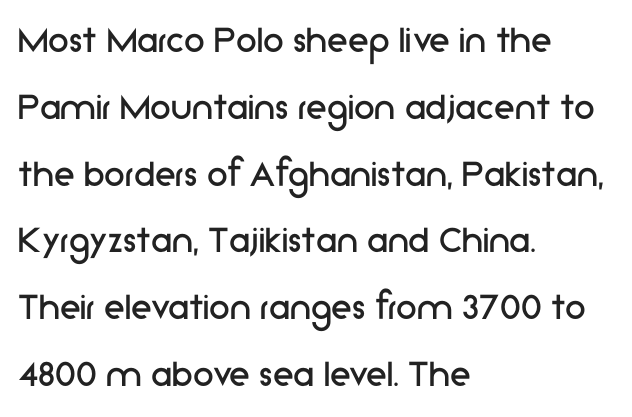
Q: Is the text bold? A: No.
Q: Is the text italic (slanted)? A: No, it is upright.
Q: Is the typeface a serif or a sans-serif typeface? A: Sans-serif.
Q: Is the text underlined? A: No.
Q: How is the paragraph aligned? A: Left-aligned.
Q: Is the spacing between letters normal or unusually wide? A: Normal.
Q: Is the spacing between lines tight, normal or loose? A: Normal.
Q: Width (condensed, normal, or wide)? A: Normal.
Q: Stroke contrast? A: Low.
Q: x-height? A: Medium.
Q: Monospaced? A: No.
